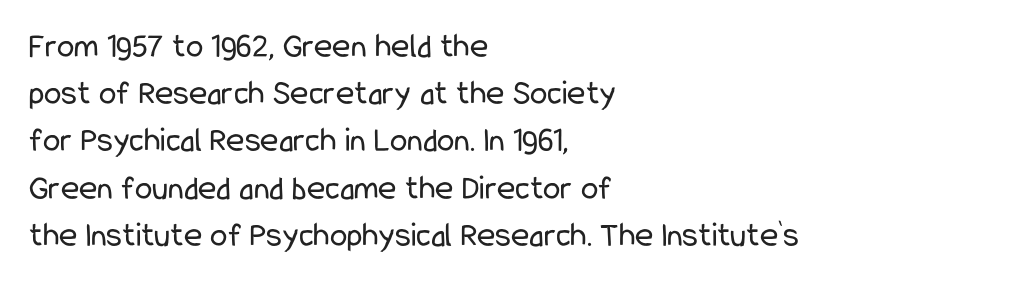
Stroke thickness stays within the range of a standard reading face or lighter. Bare-footed words on every line. A classic flush-left, rag-right setting is used for this passage. Is there any slant? The stems are plumb.
